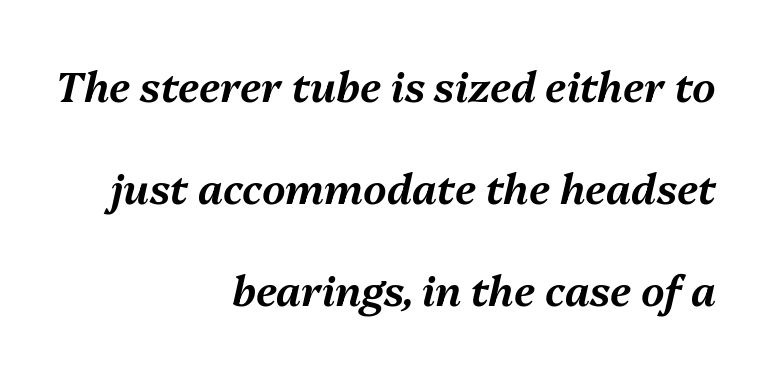
Q: Is the text italic (slanted)? A: Yes, it leans right by about 13 degrees.
Q: Is the text underlined? A: No.
Q: How is the paragraph aligned? A: Right-aligned.
Q: Is the spacing between letters normal or unusually wide? A: Normal.
Q: Is the spacing between lines tight, normal or loose? A: Loose.
Q: Width (condensed, normal, or wide)? A: Normal.
Q: Stroke contrast? A: Medium.
Q: x-height? A: Medium.
Q: Monospaced? A: No.
